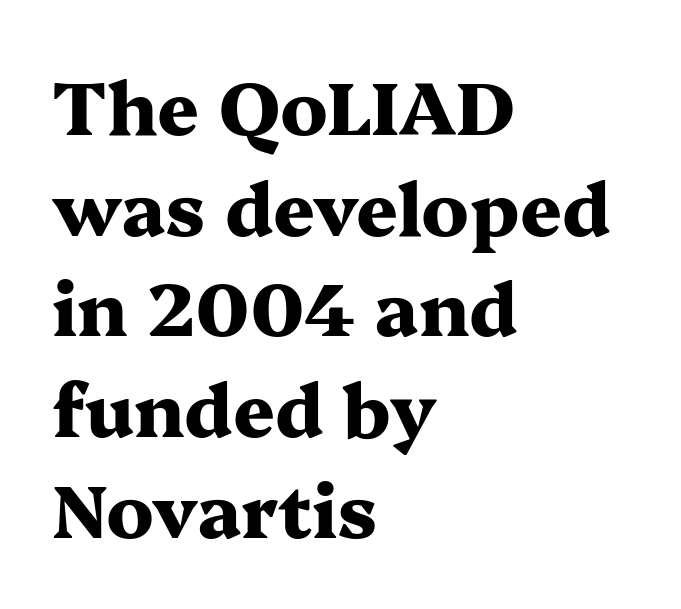
Are there feet on the stems? There are — it's a serif. Clear beneath every line of the passage. Layout note: lines flush left. Letter spacing: default. The rendering uses natural spacing where letterforms have individual widths. Students, observe: this is what conventionally led text looks like.
